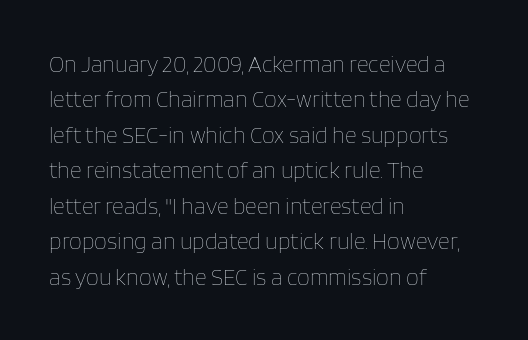
{"italic": "no", "bold": "no", "underline": "no", "align": "left", "line_spacing": "normal", "line_spacing_ratio": 1.54, "letter_spacing": "normal", "letter_spacing_em": 0.0, "glyph_px": 23}
